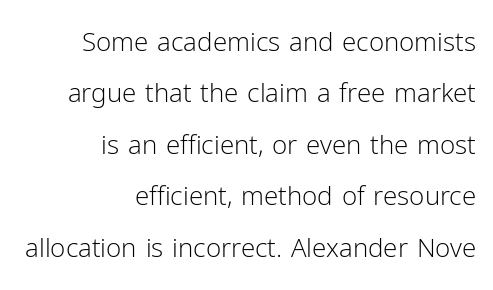
Leading is clearly above the norm, producing a sparse column. The type sits square on the baseline with zero lean. Summary of weight: not heavy and not bold. The rag falls on the left side of this text block.
